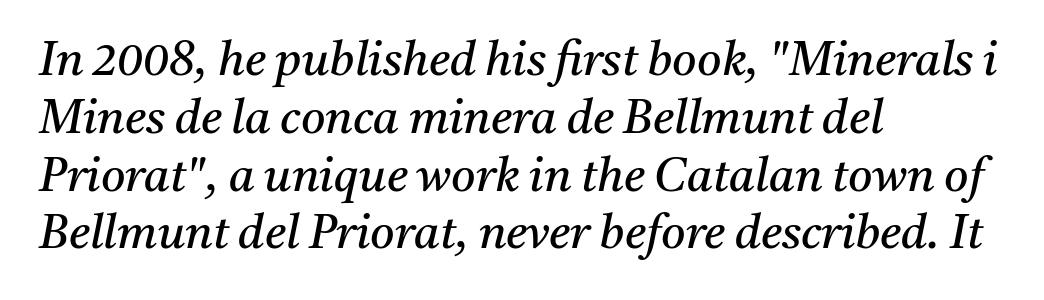
Is the type heavy? It reads as light-to-regular instead. The space directly below the letters is spotless. In terms of posture, this sample is oblique. Characters follow at the spacing the type designer built in.
